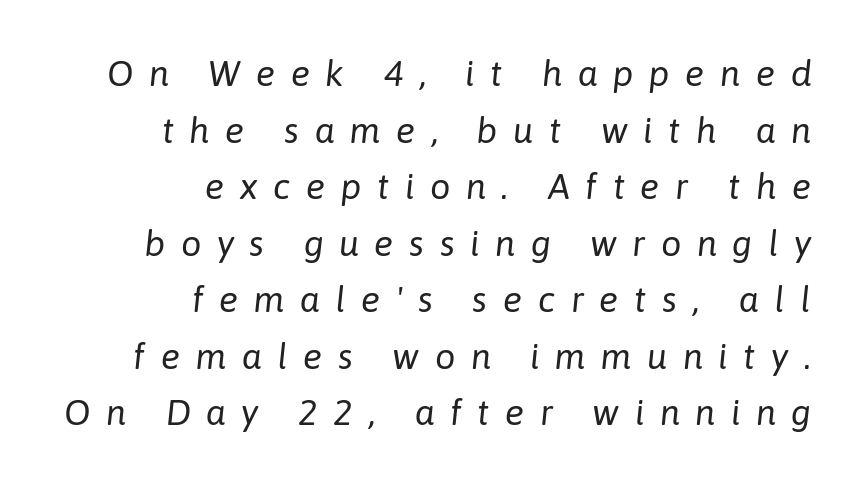
A clean baseline with only descenders dipping below it. Character widths vary here, with narrow letters taking less room than wide ones. In terms of posture, this sample is oblique. In CSS terms this would be text-align: right.
